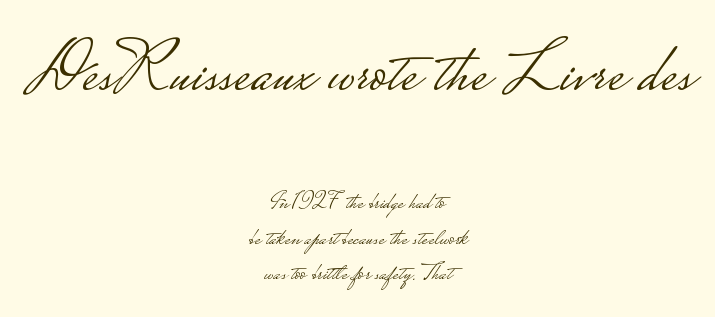
Q: Is the text bold? A: No.
Q: Is the text italic (slanted)? A: Yes.
Q: Is the typeface a serif or a sans-serif typeface? A: Sans-serif.
Q: Is the text underlined? A: No.
Q: How is the paragraph aligned? A: Centered.
Q: Is the spacing between letters normal or unusually wide? A: Normal.
Q: Is the spacing between lines tight, normal or loose? A: Normal.
Q: Which block of text is set in a larger size, the first (top) or the second (bottom)? A: The first (top) one.
Q: Width (condensed, normal, or wide)? A: Wide.
Q: Stroke contrast? A: Low.
Q: Monospaced? A: No.
